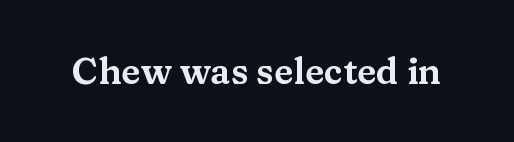
The rendering keeps characters at their native spacing. The letters stand straight up with perfectly vertical stems. This sample has the flowing, uneven cadence of proportional lettering. Rule under the text: the space is simply empty.
